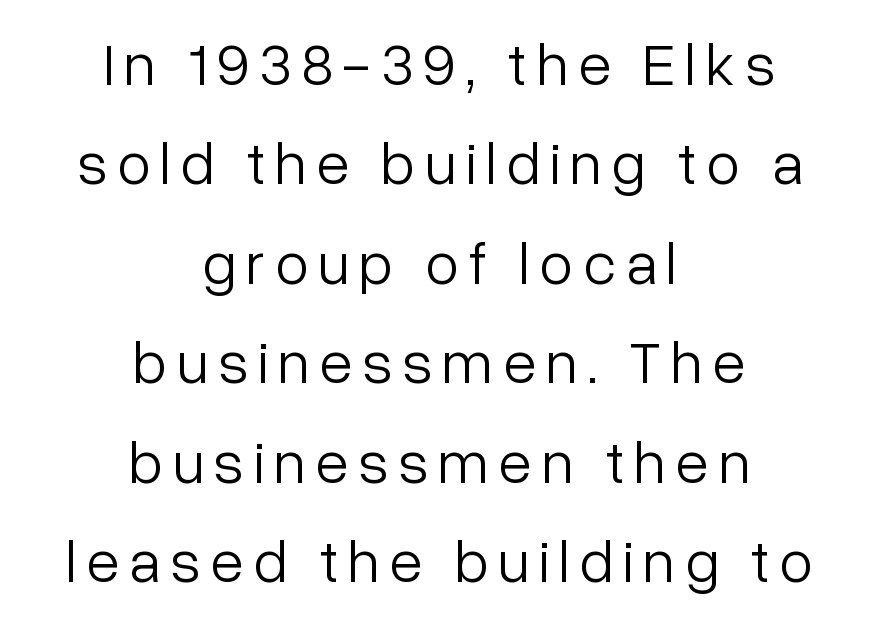
Nobody drew a line under any word here. Regarding leading, the lines here are spaced in the standard way. Heft: none added — not bold. Casual observation: everything's sitting right in the middle. Typographically, this falls in the sans-serif category.
